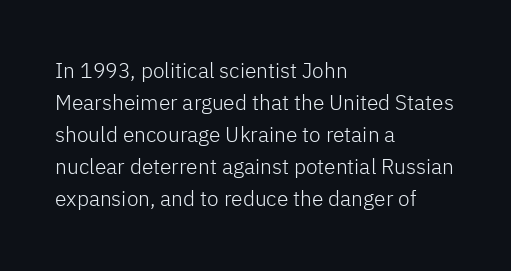
The image shows 21 px text type, upright; set left-aligned, normal line spacing (1.52x), normal letter spacing, not underlined.
